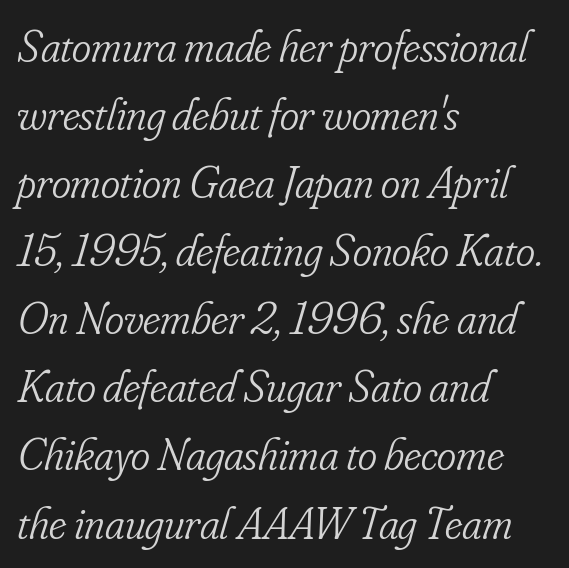
The image shows 46 px light, condensed serif type, italic (leaning right); set left-aligned, normal line spacing (1.48x), normal letter spacing, not underlined; low stroke contrast and a small x-height.
